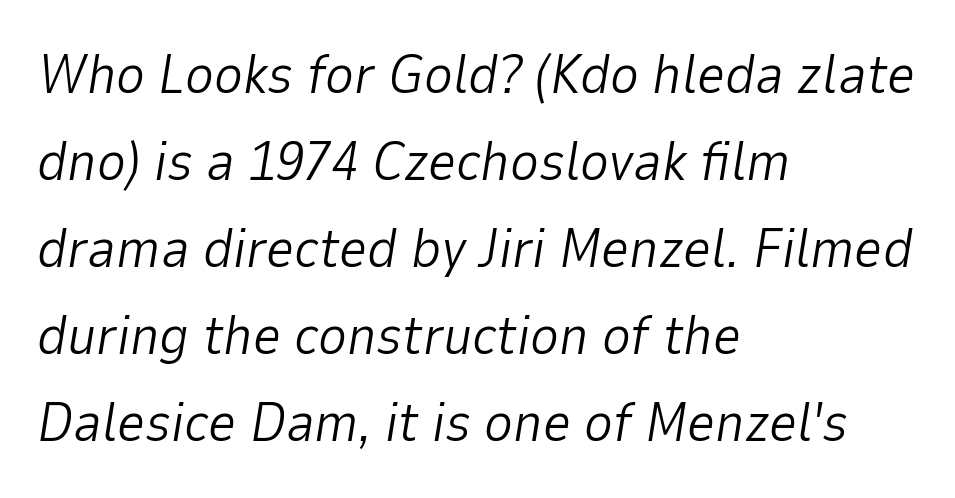
The image shows 55 px light type, italic (leaning right); set left-aligned, normal line spacing (1.58x), normal letter spacing, not underlined; low stroke contrast and a medium x-height.
